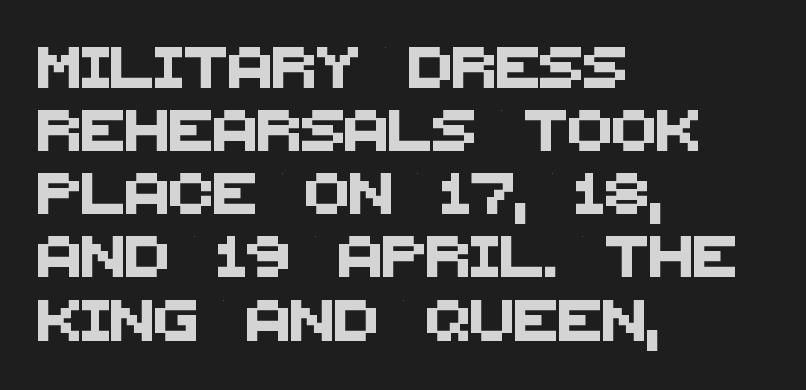
Glyph-to-glyph distance matches everyday printed text. Letters rest on an invisible, unmarked baseline. Typographically, this falls in the sans-serif category. Looks like regular typesetting: each glyph gets only the width it needs. Students, observe: this is what conventionally led text looks like. The rendering anchors every line to the left-hand side.
